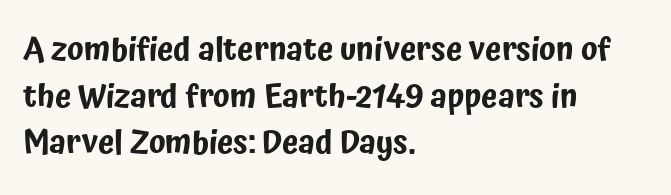
The lettering stays uniformly vertical, giving the passage a roman look. Does the copy run flush right? No — it runs flush left. Spacing between characters is what you'd get straight out of the box. Just letters on the line, the space beneath them empty.
